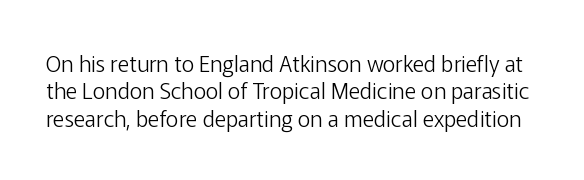
Q: Is the text bold? A: No.
Q: Is the text italic (slanted)? A: No, it is upright.
Q: Is the text underlined? A: No.
Q: Is the spacing between letters normal or unusually wide? A: Normal.
Q: Is the spacing between lines tight, normal or loose? A: Normal.
